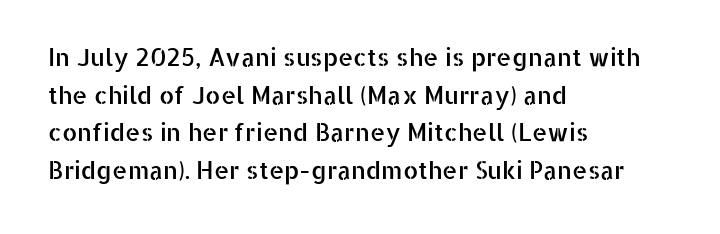
The image shows 24 px text type, upright; set left-aligned, normal line spacing (1.57x), normal letter spacing, not underlined.
